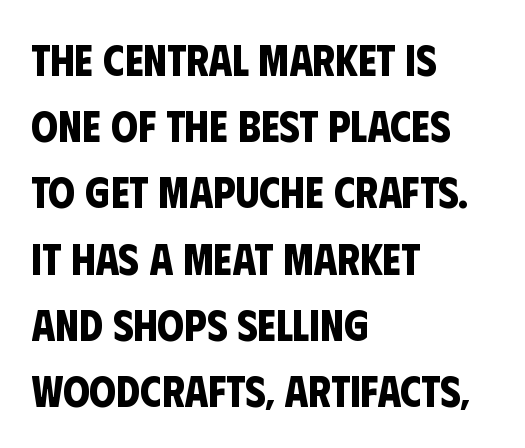
If you drew a ruler down the left edge, every line would touch it. Is this a fixed-width face? No — the glyphs have proportional, varying widths. The typesetting leans heavy: a genuine bold. No word sits above an underline. The gaps between neighbouring characters are ordinary and unremarkable.
